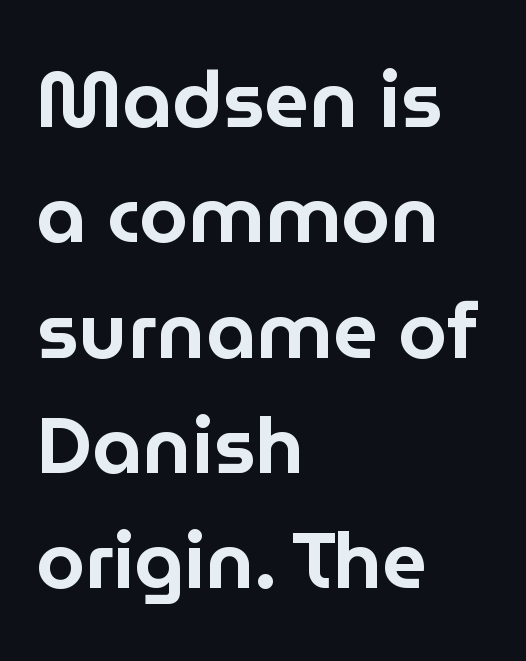
Q: Is the text italic (slanted)? A: No, it is upright.
Q: Is the typeface a serif or a sans-serif typeface? A: Sans-serif.
Q: Is the text underlined? A: No.
Q: How is the paragraph aligned? A: Left-aligned.
Q: Is the spacing between letters normal or unusually wide? A: Normal.
Q: Is the spacing between lines tight, normal or loose? A: Normal.
Q: Width (condensed, normal, or wide)? A: Normal.
Q: Stroke contrast? A: Low.
Q: x-height? A: Medium.
Q: Monospaced? A: No.
